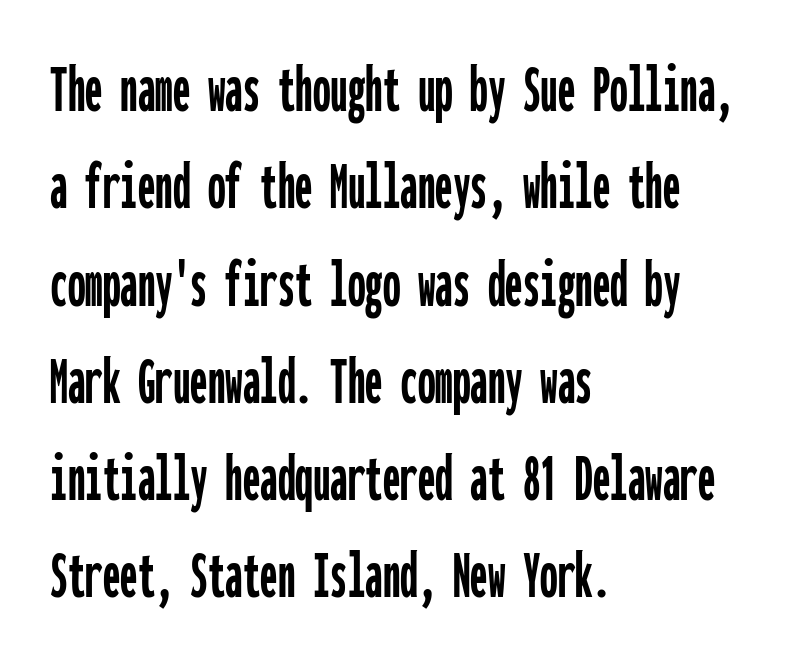
Baseline-to-baseline distance is the conventional proportion of letter height. Vertical strokes here are truly vertical. Letter spacing: default. Serif or sans? Sans — the stroke terminals are bare. The space beneath each line is pristine and unruled.
